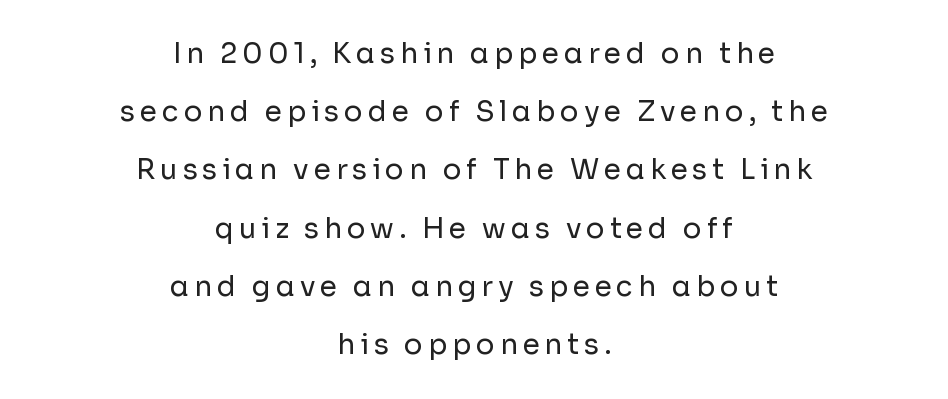
The image shows 28 px regular-weight sans-serif type, upright; set centered, loose line spacing (2.08x), not underlined; low stroke contrast and a medium x-height.
